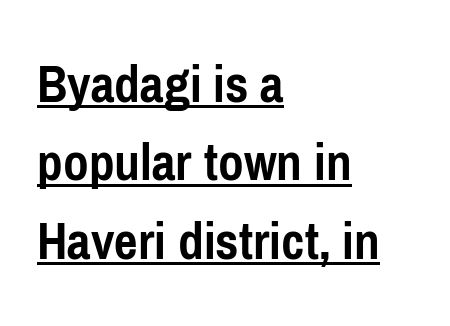
Reading down the column, the eye jumps a familiar distance to each next line. The compositor pushed each line to the left boundary. What decoration does the sample have? An underline. Regarding serifs, this sample does without them. You can tell it's not italic because the verticals are truly vertical.
